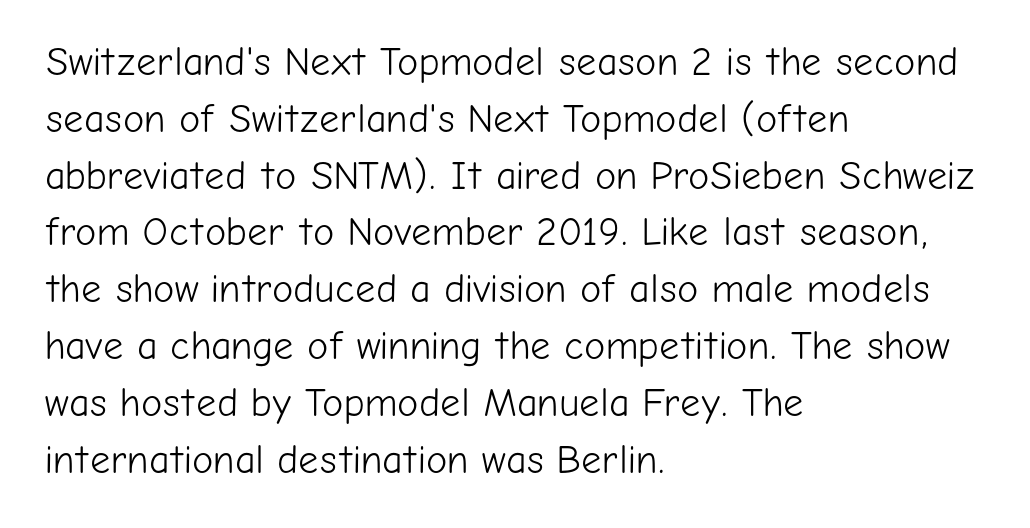
Check where the strokes stop: nothing finishes them off — pure sans. The type is set solid horizontally, with unmodified tracking. The lettering stays uniformly vertical, giving the passage a roman look. The zone under the glyphs is completely vacant. Proportional: the letters do not fall into vertical columns.
